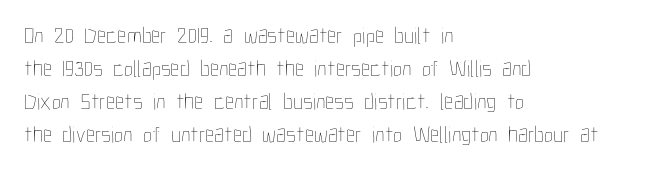
Does extra space separate the letters? No, they use regular spacing. The rendering anchors every line to the left-hand side. The axis of the letterforms is exactly vertical. These lines sit exactly where default settings would place them. Ink coverage per letter is moderate at most. Bare-footed words on every line.
